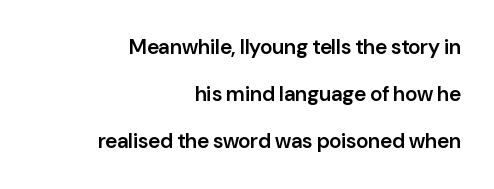
Style check: upright. Alignment: flush right. These lines carry some extra weight — a demibold, not a full bold. Look at the tracking — it's just the regular setting, nothing added.
